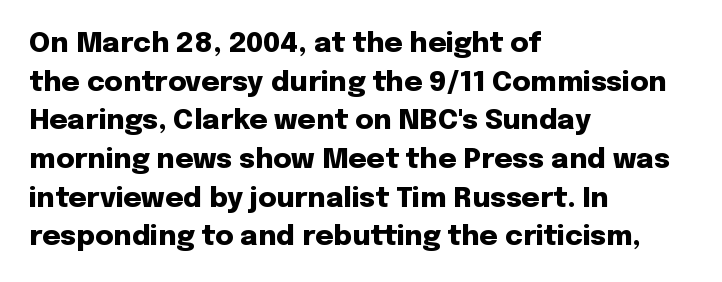
{"serif": "no", "italic": "no", "bold": "yes", "weight": "heavy", "width": "normal", "stroke_contrast": "low", "x_height": "medium", "monospaced": "no", "underline": "no", "align": "left", "line_spacing": "normal", "line_spacing_ratio": 1.38, "letter_spacing": "normal", "letter_spacing_em": 0.0, "glyph_px": 28}
